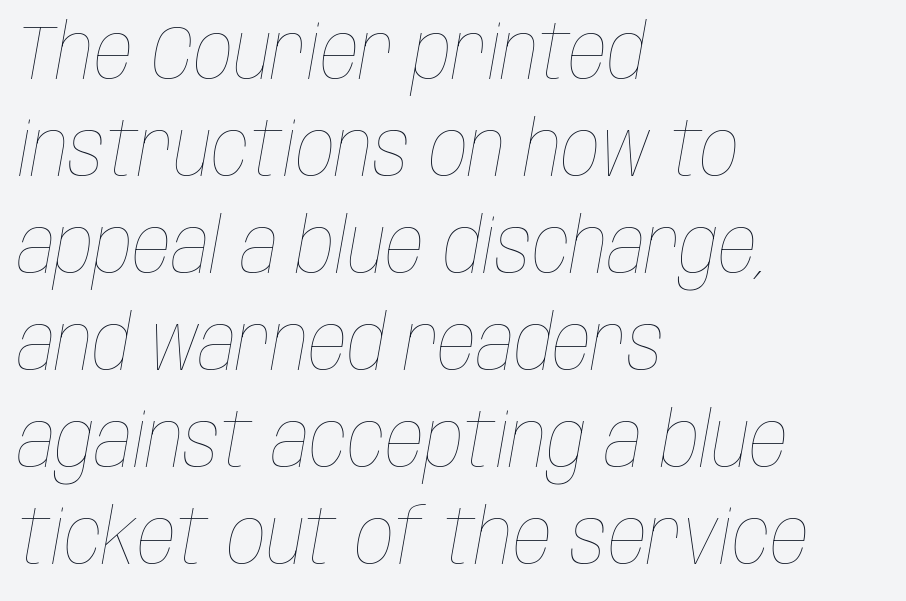
The image shows 77 px thin, condensed type, italic (leaning right); set left-aligned, normal line spacing (1.26x), normal letter spacing, not underlined; low stroke contrast and a large x-height.
